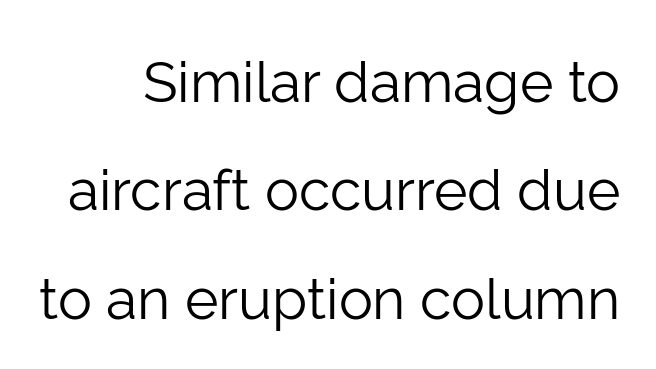
Do the letters lean? They stand straight. These lines keep a tight, regular rhythm from letter to letter. One glance says open: line gaps are wider than usual. This is sans-serif lettering, the kind often seen on screens and signage.
